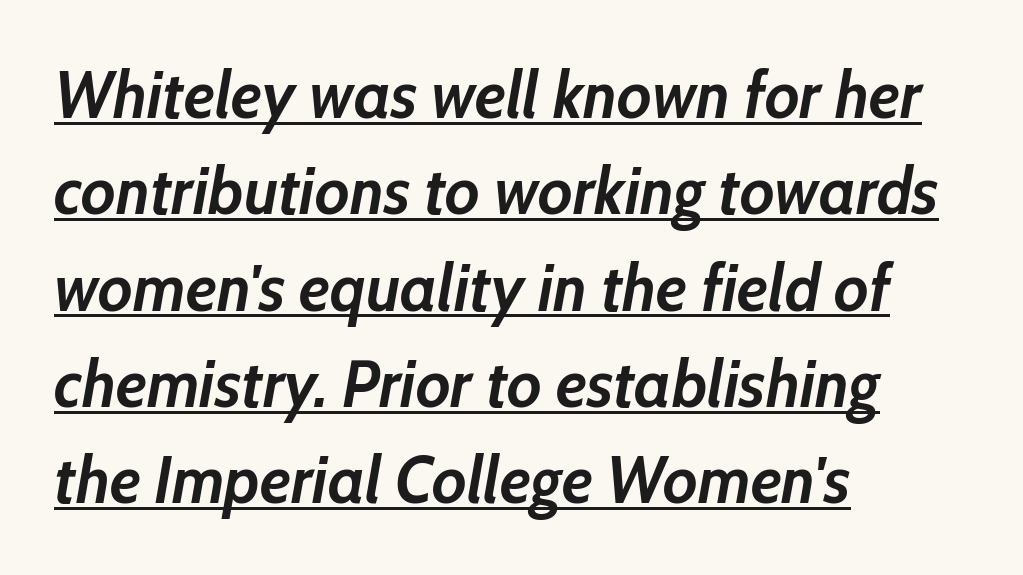
{"italic": "yes", "lean": "right", "slant_degrees": 10, "bold": "yes", "weight": "semibold", "width": "normal", "stroke_contrast": "low", "x_height": "medium", "monospaced": "no", "underline": "yes", "align": "left", "line_spacing": "normal", "line_spacing_ratio": 1.46, "letter_spacing": "normal", "letter_spacing_em": 0.0, "glyph_px": 66}
